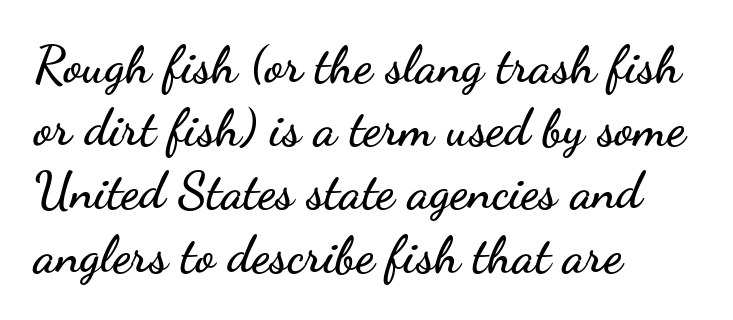
The passage shown has conventional tracking throughout. Caption: multi-line text, flush left, ragged right. The glyphs are unaccompanied by any horizontal stroke below them. The typeface chosen for these lines omits serifs.
